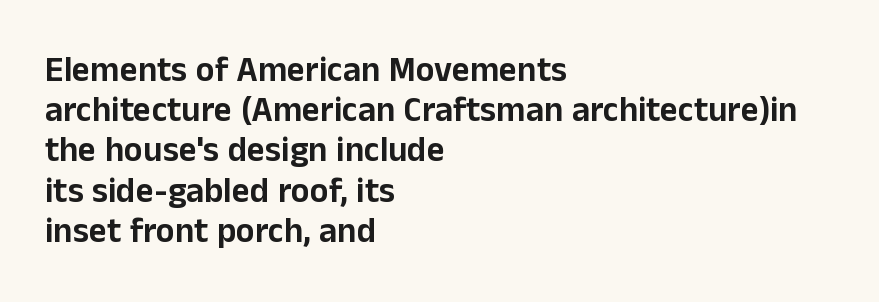
{"serif": "no", "italic": "no", "width": "normal", "stroke_contrast": "low", "x_height": "medium", "monospaced": "no", "underline": "no", "align": "left", "line_spacing": "tight", "line_spacing_ratio": 1.15, "letter_spacing": "normal", "letter_spacing_em": 0.0, "glyph_px": 35}
